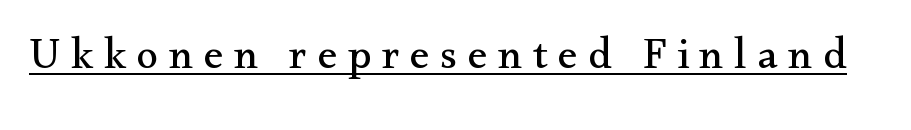
Q: Is the text bold? A: No.
Q: Is the text italic (slanted)? A: No, it is upright.
Q: Is the typeface a serif or a sans-serif typeface? A: Serif.
Q: Is the text underlined? A: Yes.
Q: Is the spacing between letters normal or unusually wide? A: Unusually wide.
Q: Width (condensed, normal, or wide)? A: Normal.
Q: Stroke contrast? A: Medium.
Q: x-height? A: Small.
Q: Monospaced? A: No.
